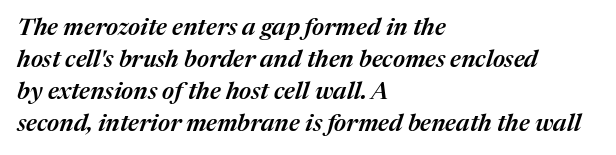
{"italic": "yes", "lean": "right", "slant_degrees": 17, "bold": "semi", "underline": "no", "align": "left", "line_spacing": "normal", "line_spacing_ratio": 1.33, "letter_spacing": "normal", "letter_spacing_em": 0.0, "glyph_px": 24}
